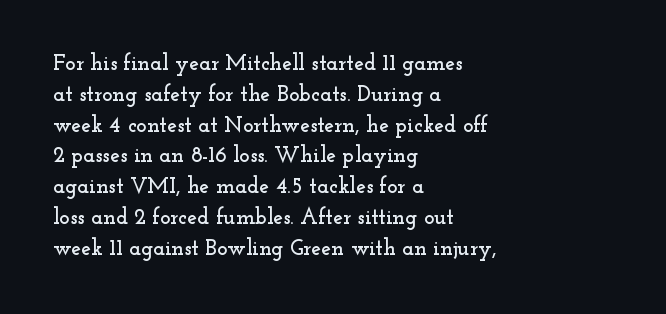
Q: Is the text italic (slanted)? A: No, it is upright.
Q: Is the text underlined? A: No.
Q: How is the paragraph aligned? A: Left-aligned.
Q: Is the spacing between letters normal or unusually wide? A: Normal.
Q: Is the spacing between lines tight, normal or loose? A: Normal.
